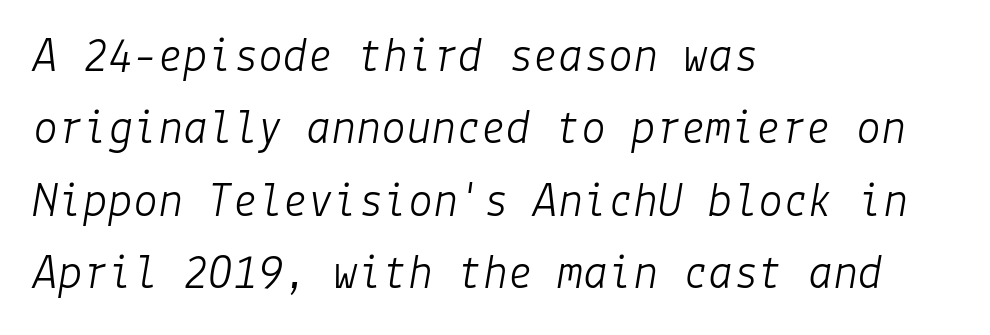
{"italic": "yes", "lean": "right", "slant_degrees": 9, "bold": "no", "weight": "light", "width": "normal", "stroke_contrast": "low", "x_height": "medium", "underline": "no", "align": "left", "line_spacing": "normal", "line_spacing_ratio": 1.45, "letter_spacing": "normal", "letter_spacing_em": 0.0, "glyph_px": 50}
